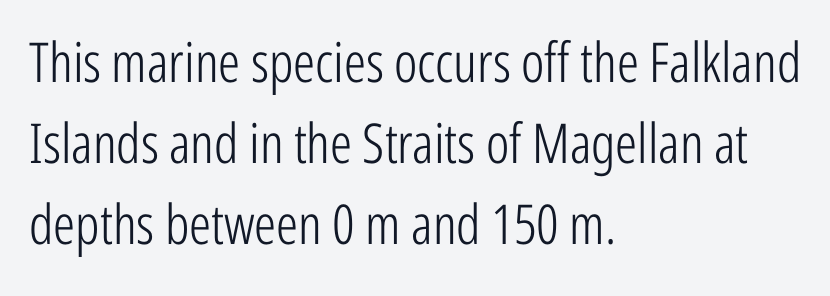
The image shows 55 px light, condensed sans-serif type, upright; set left-aligned, normal line spacing (1.47x), normal letter spacing, not underlined; low stroke contrast and a medium x-height.
